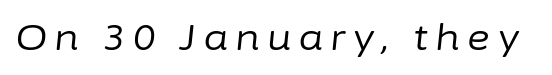
No letter is thick-stroked: the sample isn't bold. Looks like regular typesetting: each glyph gets only the width it needs. Slant detected: the letters are inclined. The horizontal fit of the characters is loose and conspicuously gappy.
